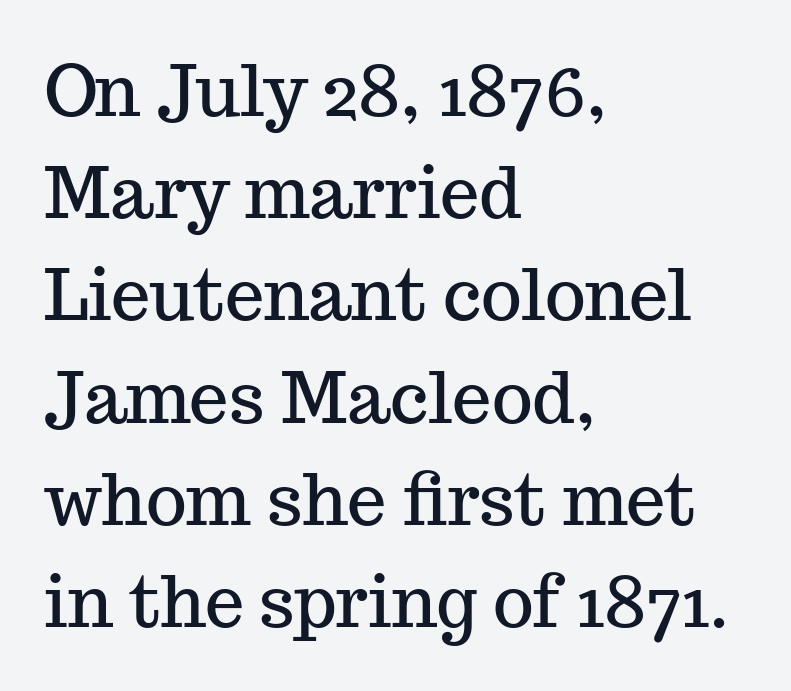
{"serif": "yes", "italic": "no", "width": "normal", "stroke_contrast": "medium", "x_height": "medium", "monospaced": "no", "underline": "no", "align": "left", "line_spacing": "normal", "line_spacing_ratio": 1.46, "letter_spacing": "normal", "letter_spacing_em": 0.0, "glyph_px": 70}
